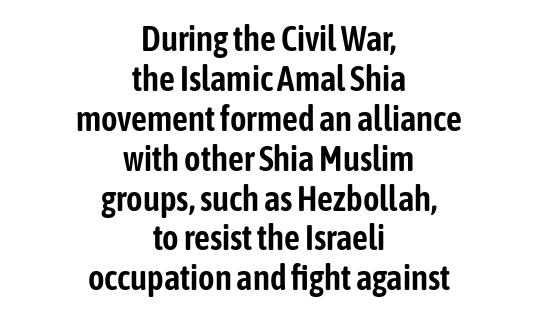
The image shows 35 px condensed sans-serif type, upright; set centered, tight line spacing (1.14x), normal letter spacing, not underlined; low stroke contrast and a medium x-height.
